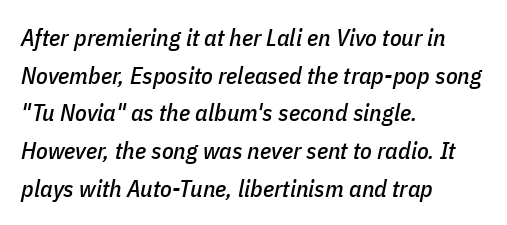
Q: Is the text italic (slanted)? A: Yes, it leans right by about 11 degrees.
Q: Is the text underlined? A: No.
Q: How is the paragraph aligned? A: Left-aligned.
Q: Is the spacing between letters normal or unusually wide? A: Normal.
Q: Is the spacing between lines tight, normal or loose? A: Normal.
